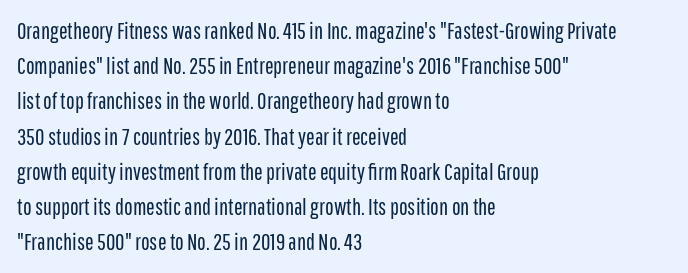
A typesetter would call this leading conventional body-copy spacing. Casual observation: everything's shoved over to the left. Counters stay open thanks to moderate or lighter strokes. The lettering stays uniformly vertical, giving the passage a roman look. No extra tracking has been applied to these lines. The gap between lines stays unmarked.
